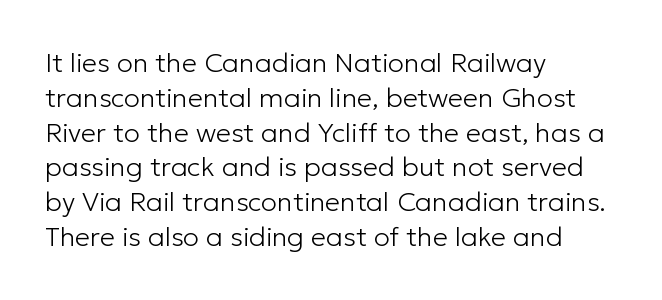
{"italic": "no", "bold": "no", "underline": "no", "align": "left", "line_spacing": "normal", "line_spacing_ratio": 1.29, "letter_spacing": "normal", "letter_spacing_em": 0.0, "glyph_px": 27}
